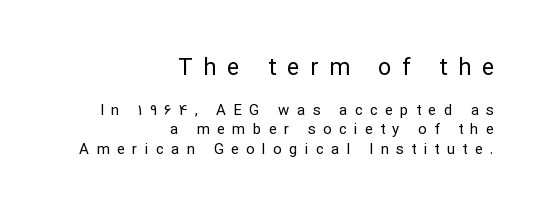
The image shows 23 px text type, upright; set right-aligned, normal line spacing (1.29x), unusually wide letter spacing (+0.49 em), not underlined; the first (top) block is 1.53x larger.
